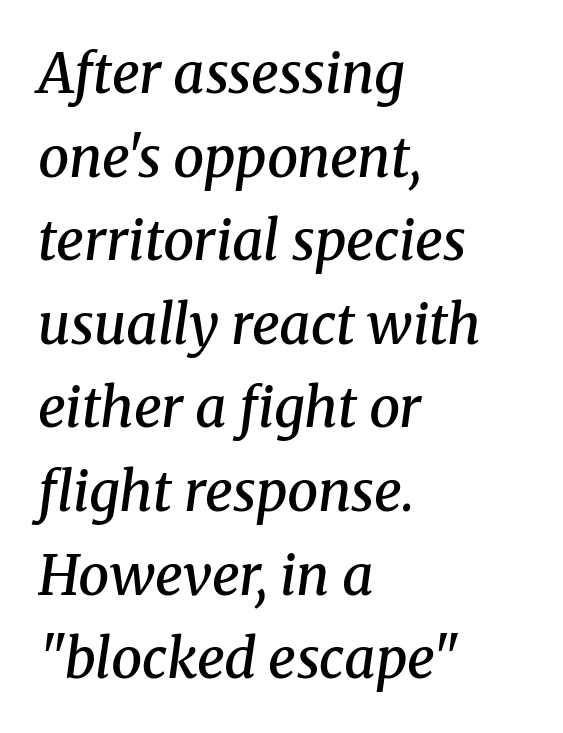
Q: Is the text bold? A: Semi-bold.
Q: Is the text italic (slanted)? A: Yes, it leans right by about 8 degrees.
Q: Is the typeface a serif or a sans-serif typeface? A: Serif.
Q: Is the text underlined? A: No.
Q: How is the paragraph aligned? A: Left-aligned.
Q: Is the spacing between letters normal or unusually wide? A: Normal.
Q: Is the spacing between lines tight, normal or loose? A: Normal.
Q: Width (condensed, normal, or wide)? A: Normal.
Q: Stroke contrast? A: Medium.
Q: x-height? A: Medium.
Q: Monospaced? A: No.
